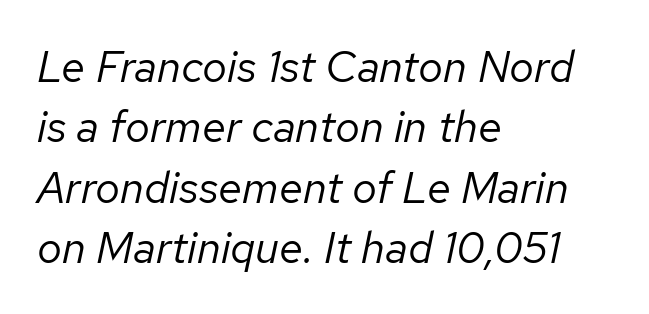
The image shows 44 px regular-weight type, italic (leaning right); set left-aligned, normal line spacing (1.37x), normal letter spacing, not underlined; low stroke contrast and a medium x-height.
